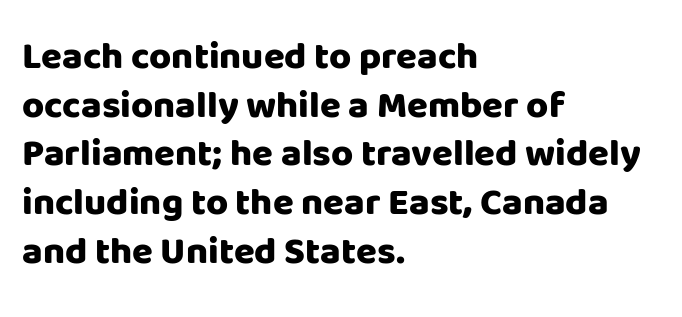
The letters advance in unequal steps, a hallmark of proportional type. Decoration check: the copy has no underline. I'd call this a sans setting — the letters go barefoot. Interline gaps are of average width in this sample. What stands out about the letter spacing? Nothing — it is the standard amount.
